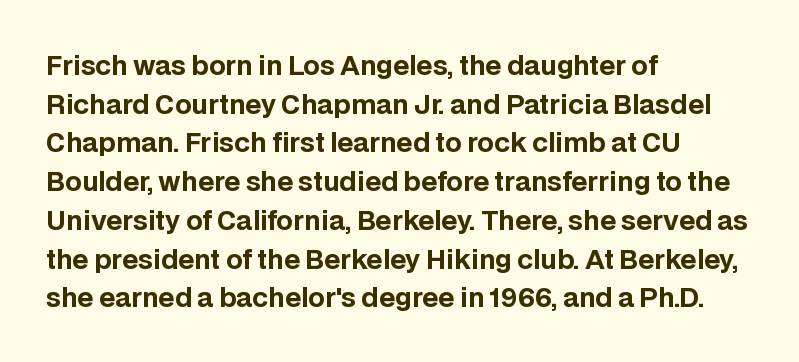
Leading: standard. Glyph-to-glyph distance matches everyday printed text. The face used here has the dense, thick strokes of a bold. These lines stack with their left ends in a neat column.
